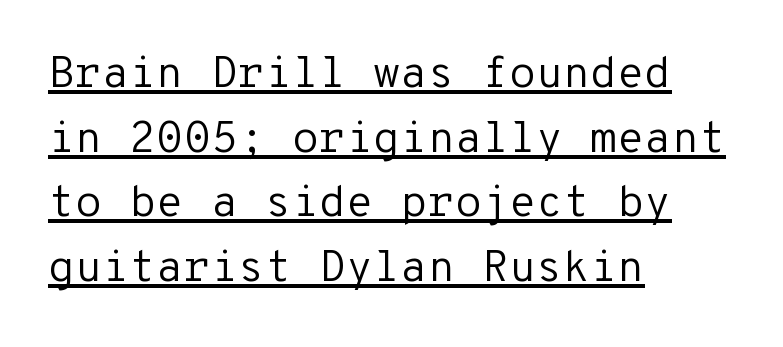
Underlining? Definitely there. Posture: upright roman. Honestly, the letter spacing is just normal — you wouldn't notice it. To sum up the face: it is a sans, with no serifs.
